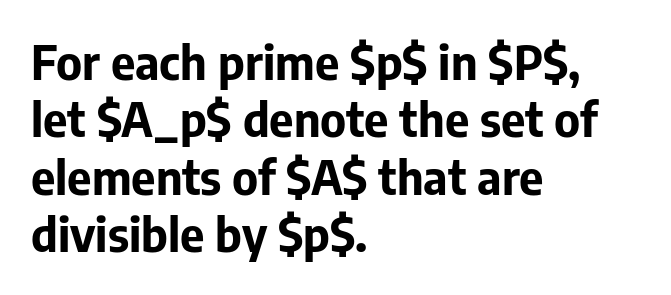
The image shows 47 px bold sans-serif type, upright; set left-aligned, line spacing 1.22x, normal letter spacing, not underlined; low stroke contrast and a medium x-height.
